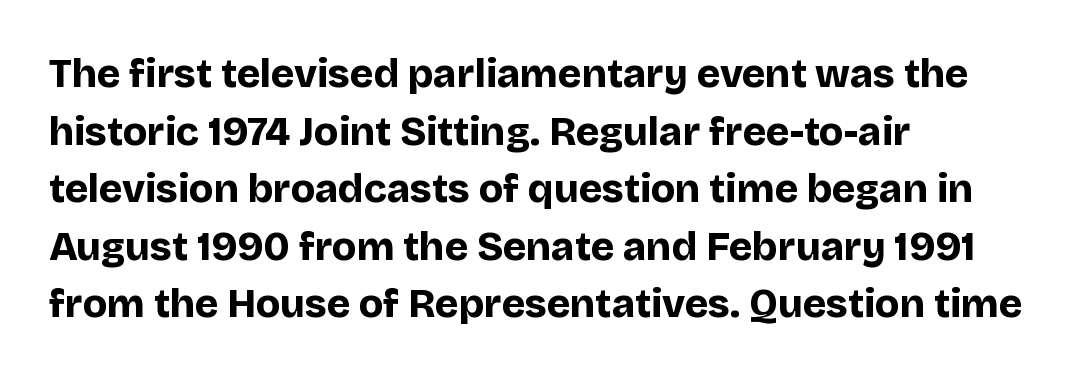
{"serif": "no", "italic": "no", "bold": "yes", "weight": "bold", "width": "normal", "stroke_contrast": "low", "x_height": "large", "monospaced": "no", "underline": "no", "align": "left", "line_spacing": "normal", "line_spacing_ratio": 1.44, "letter_spacing": "normal", "letter_spacing_em": 0.0, "glyph_px": 40}
